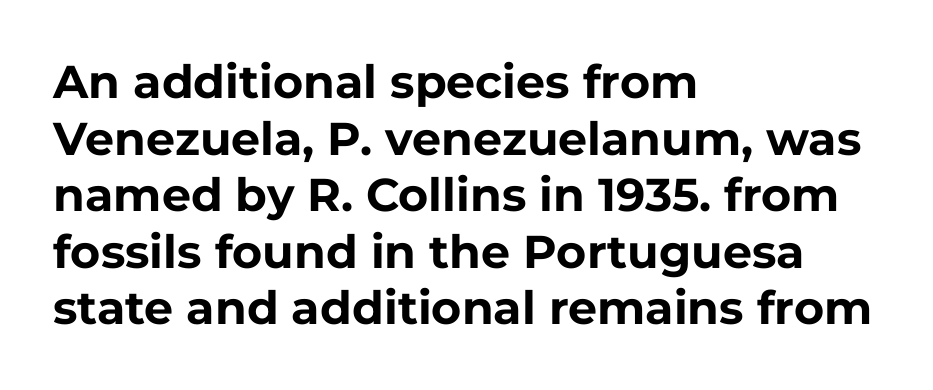
Are there feet on the stems? There aren't — it's a sans. Heft: maximum for text — a bold. The gap between lines stays unmarked. Every character sits straight up, as roman type does. Left-aligned paragraph, ragged on the right.
